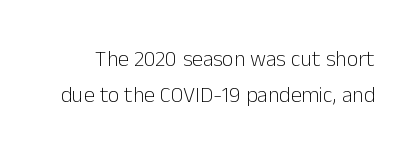
Q: Is the text bold? A: No.
Q: Is the text italic (slanted)? A: No, it is upright.
Q: Is the text underlined? A: No.
Q: Is the spacing between letters normal or unusually wide? A: Normal.
Q: Is the spacing between lines tight, normal or loose? A: Normal.
